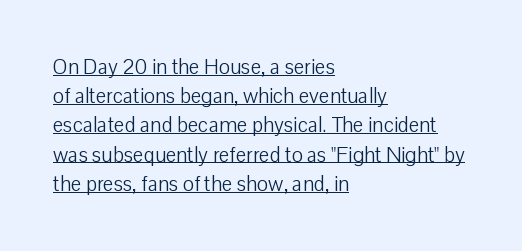
The image shows 21 px text type, upright; set left-aligned, normal line spacing (1.39x), normal letter spacing, underlined.
